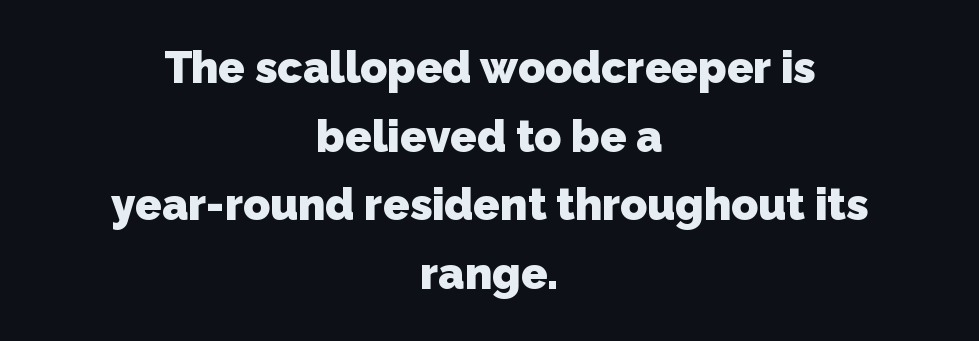
Q: Is the text bold? A: Yes.
Q: Is the typeface a serif or a sans-serif typeface? A: Sans-serif.
Q: Is the text underlined? A: No.
Q: How is the paragraph aligned? A: Centered.
Q: Is the spacing between letters normal or unusually wide? A: Normal.
Q: Is the spacing between lines tight, normal or loose? A: Normal.
Q: Width (condensed, normal, or wide)? A: Normal.
Q: Stroke contrast? A: Low.
Q: x-height? A: Medium.
Q: Monospaced? A: No.
